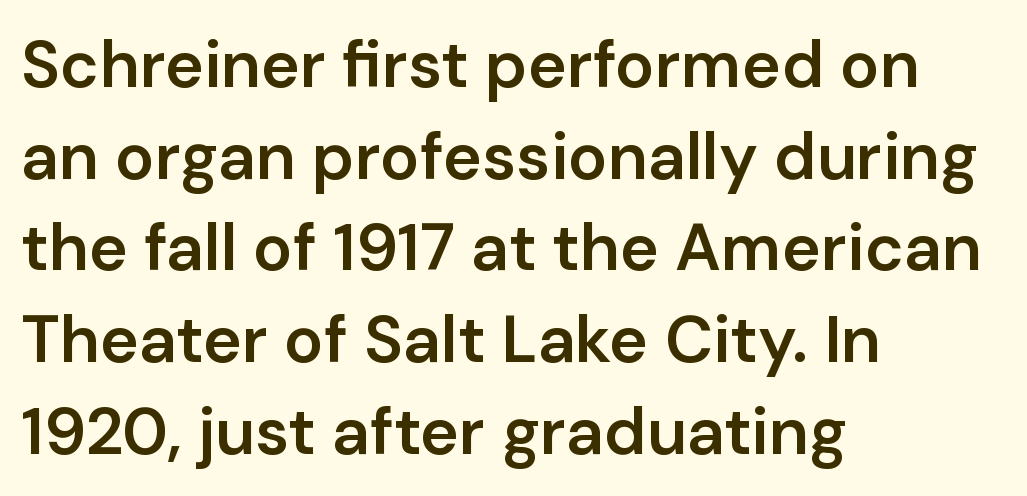
{"serif": "no", "italic": "no", "bold": "semi", "weight": "semibold", "width": "normal", "stroke_contrast": "low", "x_height": "medium", "monospaced": "no", "underline": "no", "align": "left", "line_spacing": "normal", "line_spacing_ratio": 1.39, "letter_spacing": "normal", "letter_spacing_em": 0.0, "glyph_px": 66}
